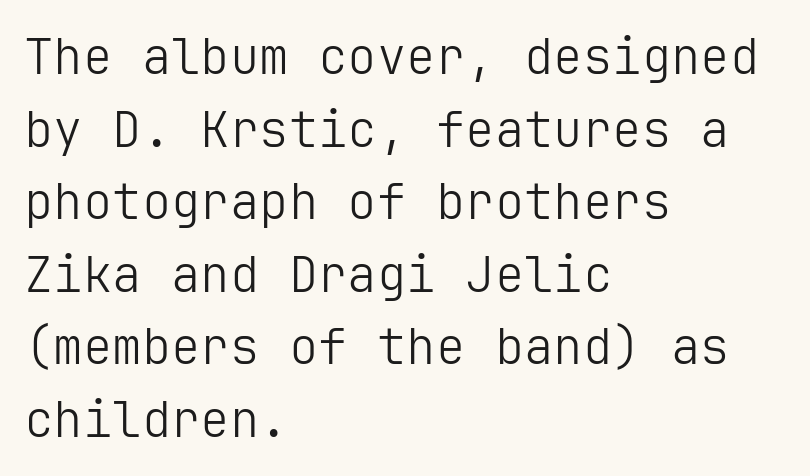
Q: Is the text bold? A: No.
Q: Is the text italic (slanted)? A: No, it is upright.
Q: Is the typeface a serif or a sans-serif typeface? A: Sans-serif.
Q: Is the text underlined? A: No.
Q: How is the paragraph aligned? A: Left-aligned.
Q: Is the spacing between letters normal or unusually wide? A: Normal.
Q: Is the spacing between lines tight, normal or loose? A: Normal.
Q: Width (condensed, normal, or wide)? A: Normal.
Q: Stroke contrast? A: Low.
Q: x-height? A: Medium.
